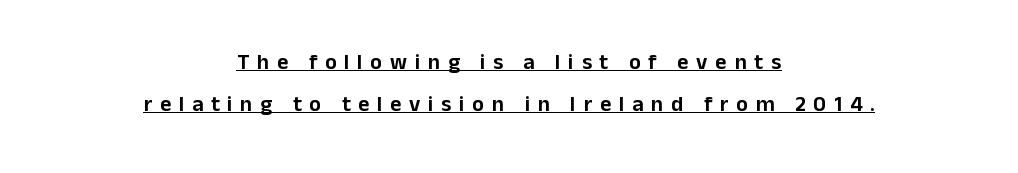
Q: Is the text italic (slanted)? A: No, it is upright.
Q: Is the text underlined? A: Yes.
Q: How is the paragraph aligned? A: Centered.
Q: Is the spacing between letters normal or unusually wide? A: Unusually wide.
Q: Is the spacing between lines tight, normal or loose? A: Loose.
